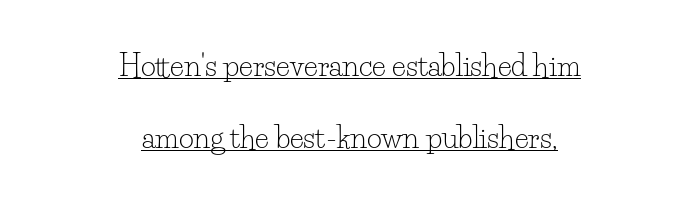
Tracking here is standard; glyphs follow each other at the usual distance. Ordinary non-slanted type is in use. Students, observe the line beneath the letters — that is underlining. Heft: none added — not bold. Is this a sans? No — the strokes have serifs.
